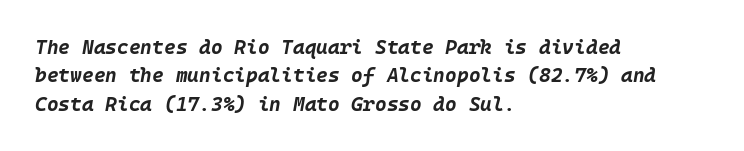
The image shows 20 px bold type, italic (leaning right); set left-aligned, normal line spacing (1.42x), normal letter spacing, not underlined.
